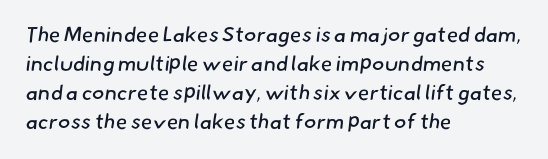
The image shows 21 px text type; set left-aligned, normal line spacing (1.38x), normal letter spacing, not underlined.
